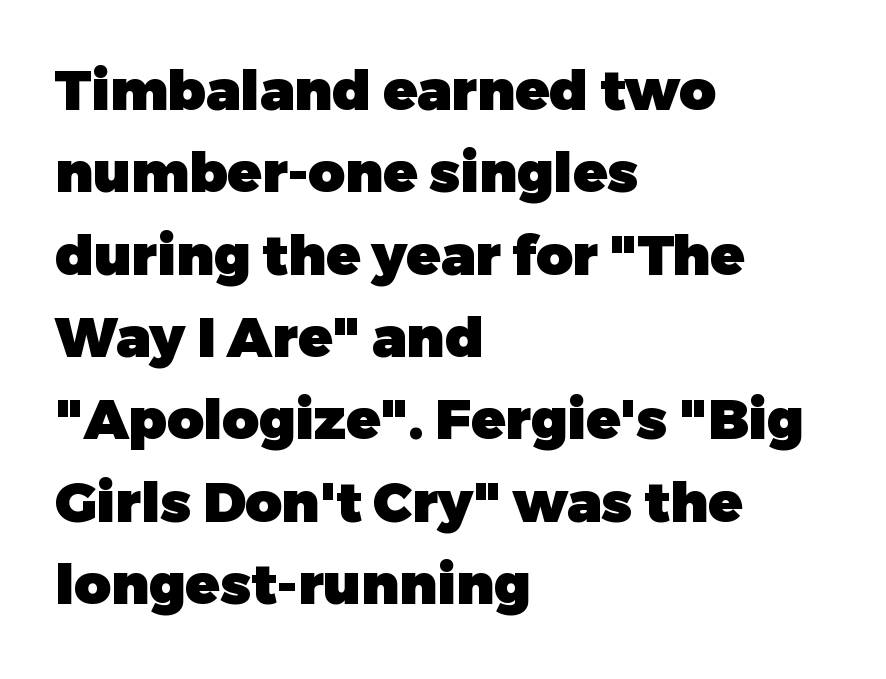
Q: Is the text bold? A: Yes.
Q: Is the text italic (slanted)? A: No, it is upright.
Q: Is the typeface a serif or a sans-serif typeface? A: Sans-serif.
Q: Is the text underlined? A: No.
Q: How is the paragraph aligned? A: Left-aligned.
Q: Is the spacing between letters normal or unusually wide? A: Normal.
Q: Is the spacing between lines tight, normal or loose? A: Normal.
Q: Width (condensed, normal, or wide)? A: Normal.
Q: Stroke contrast? A: Low.
Q: x-height? A: Medium.
Q: Monospaced? A: No.
